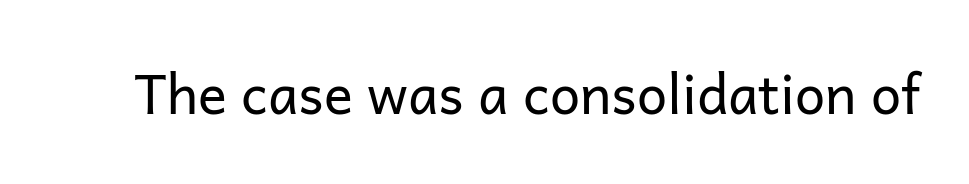
The image shows 54 px regular-weight sans-serif type, upright; set normal letter spacing, not underlined; low stroke contrast and a medium x-height.
